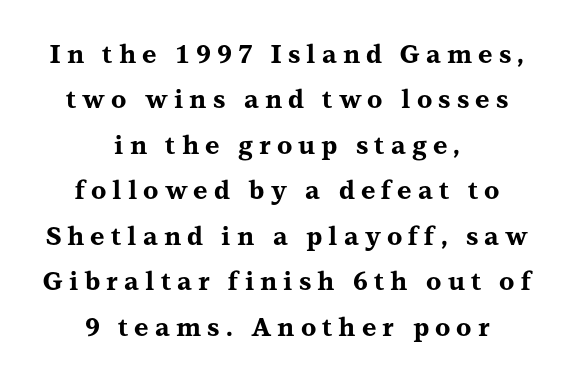
Q: Is the text bold? A: Yes.
Q: Is the text italic (slanted)? A: No, it is upright.
Q: Is the text underlined? A: No.
Q: How is the paragraph aligned? A: Centered.
Q: Is the spacing between letters normal or unusually wide? A: Unusually wide.
